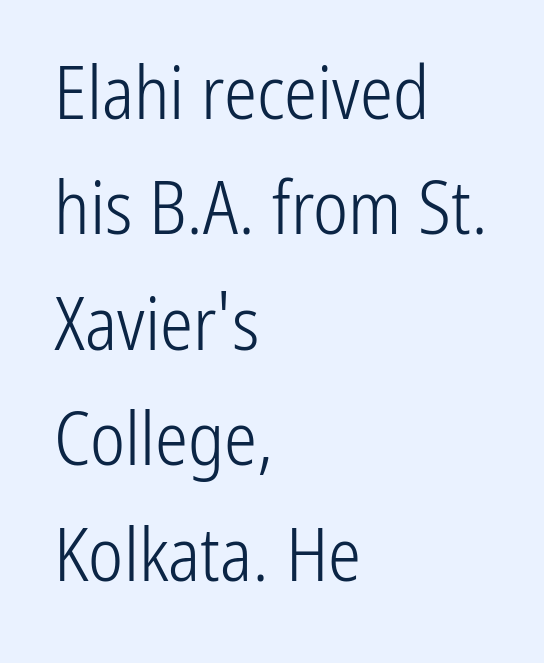
Nope, not italic — everything's standing straight. Short note: letters normally spaced. The characters are drawn with everyday or finer stroke widths. Caption: multi-line text, flush left, ragged right.
